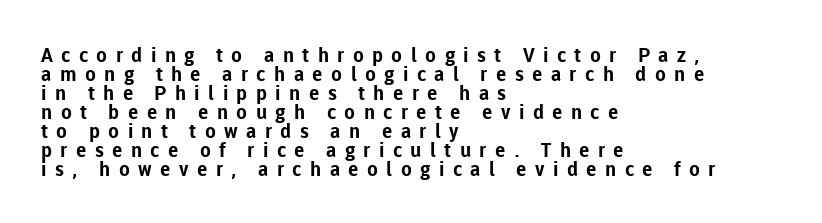
The image shows 20 px bold type, upright; set left-aligned, tight line spacing (0.95x), unusually wide letter spacing (+0.42 em), not underlined.
